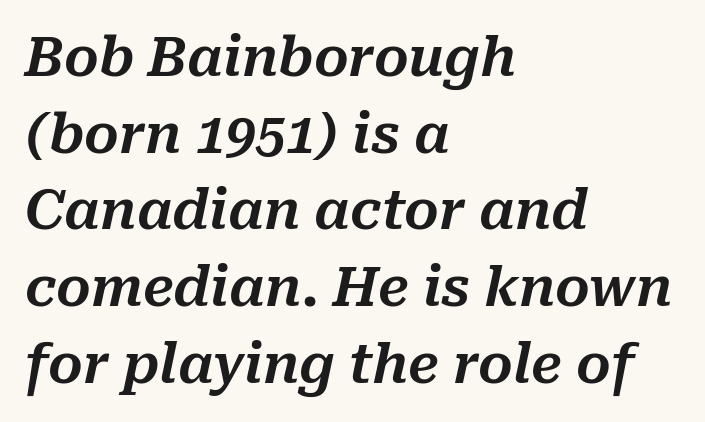
The image shows 54 px text type, italic (leaning right); set left-aligned, normal line spacing (1.42x), normal letter spacing, not underlined; medium stroke contrast and a medium x-height.
